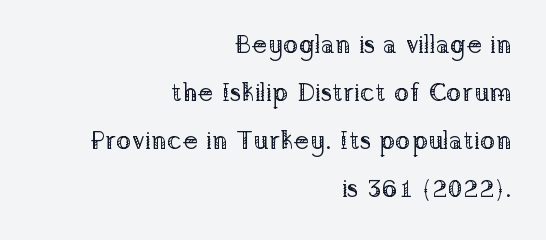
{"italic": "no", "bold": "no", "underline": "no", "align": "right", "line_spacing_ratio": 1.85, "letter_spacing": "normal", "letter_spacing_em": 0.0, "glyph_px": 26}
